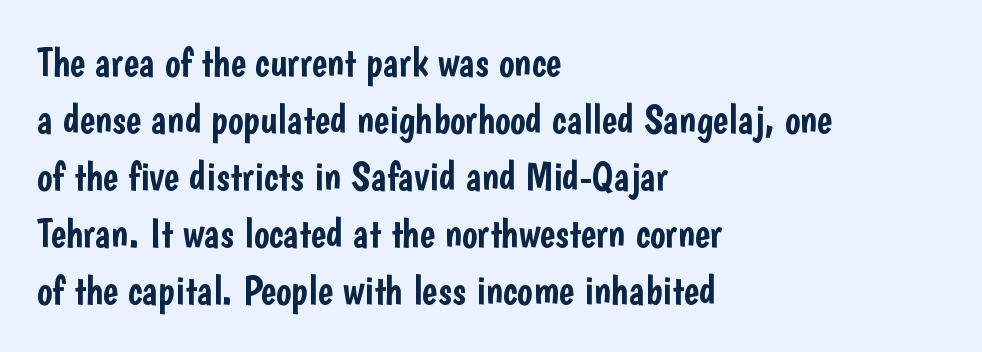
{"serif": "no", "italic": "no", "width": "condensed", "stroke_contrast": "low", "x_height": "medium", "monospaced": "no", "underline": "no", "align": "left", "line_spacing": "normal", "line_spacing_ratio": 1.39, "letter_spacing": "normal", "letter_spacing_em": 0.0, "glyph_px": 41}
